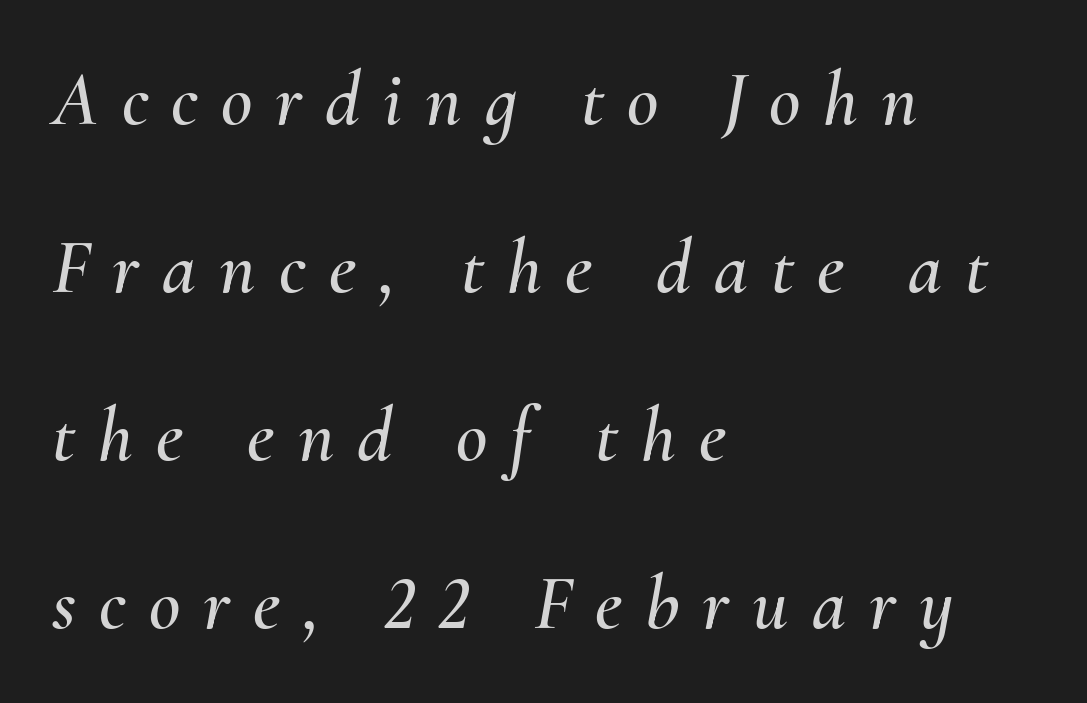
{"italic": "yes", "lean": "right", "slant_degrees": 10, "width": "normal", "stroke_contrast": "medium", "x_height": "small", "monospaced": "no", "underline": "no", "align": "left", "line_spacing": "loose", "line_spacing_ratio": 2.18, "letter_spacing": "wide", "letter_spacing_em": 0.3, "glyph_px": 77}
